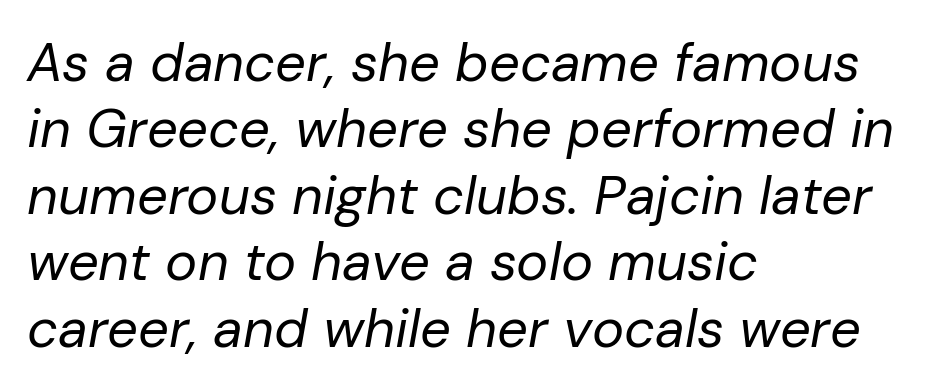
{"italic": "yes", "lean": "right", "slant_degrees": 10, "bold": "no", "weight": "regular", "width": "normal", "stroke_contrast": "low", "x_height": "medium", "monospaced": "no", "underline": "no", "align": "left", "line_spacing_ratio": 1.23, "letter_spacing": "normal", "letter_spacing_em": 0.0, "glyph_px": 54}
